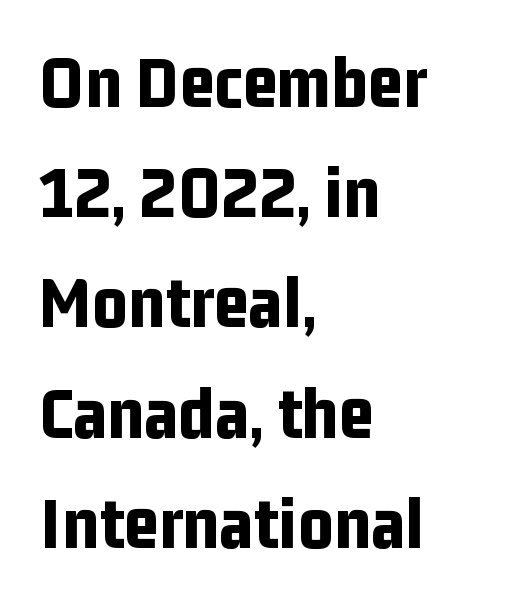
The image shows 76 px bold, condensed sans-serif type, upright; set left-aligned, normal line spacing (1.45x), normal letter spacing, not underlined; low stroke contrast and a medium x-height.
